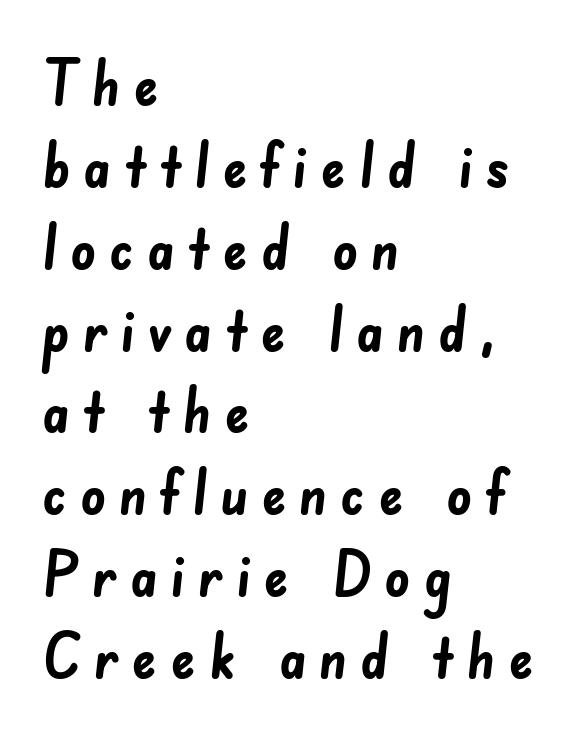
The leading is moderate, giving the passage an even texture. Is the letter spacing exaggerated? Yes — the characters are pushed far apart. Is the block centered? No — it sits flush against the left margin. Is this a fixed-width face? No — the glyphs have proportional, varying widths. Check where the strokes stop: nothing finishes them off — pure sans.
